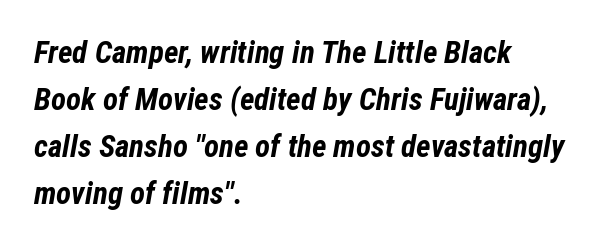
The image shows 31 px bold, condensed type, italic (leaning right); set left-aligned, normal line spacing (1.52x), normal letter spacing, not underlined; low stroke contrast and a medium x-height.
